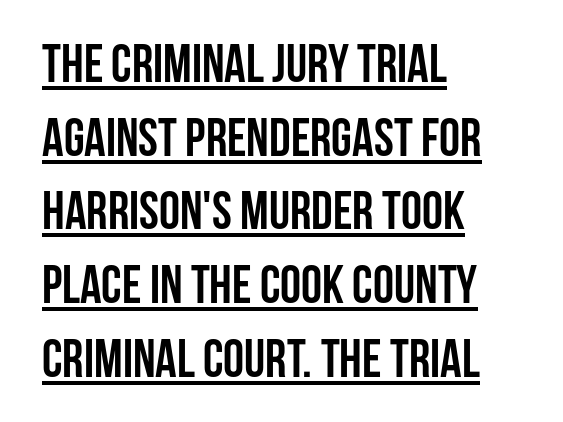
{"serif": "no", "italic": "no", "bold": "yes", "weight": "semibold", "width": "condensed", "stroke_contrast": "low", "x_height": "large", "monospaced": "no", "underline": "yes", "align": "left", "line_spacing": "normal", "line_spacing_ratio": 1.39, "letter_spacing": "normal", "letter_spacing_em": 0.0, "glyph_px": 53}
